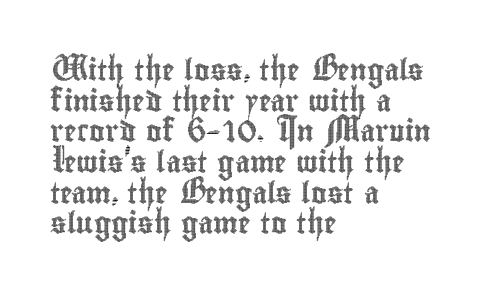
The image shows 21 px text type, upright; set left-aligned, normal line spacing (1.46x), normal letter spacing, not underlined.
